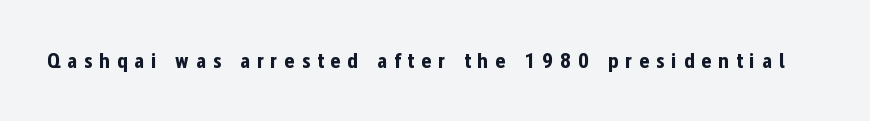
Q: Is the text bold? A: Yes.
Q: Is the text italic (slanted)? A: No, it is upright.
Q: Is the text underlined? A: No.
Q: Is the spacing between letters normal or unusually wide? A: Unusually wide.
